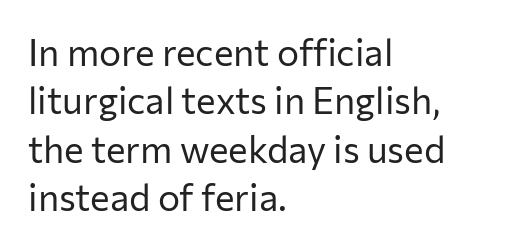
{"serif": "no", "italic": "no", "bold": "no", "weight": "regular", "width": "normal", "stroke_contrast": "low", "x_height": "medium", "monospaced": "no", "underline": "no", "align": "left", "line_spacing": "normal", "line_spacing_ratio": 1.31, "letter_spacing": "normal", "letter_spacing_em": 0.0, "glyph_px": 37}
